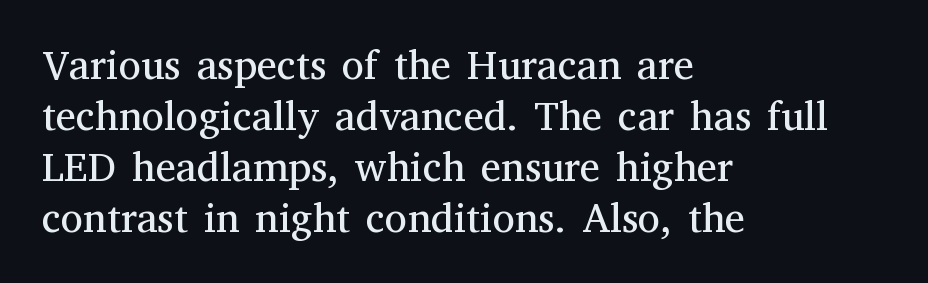
The image shows 41 px regular-weight serif type, upright; set left-aligned, line spacing 1.24x, normal letter spacing, not underlined; medium stroke contrast and a medium x-height.
